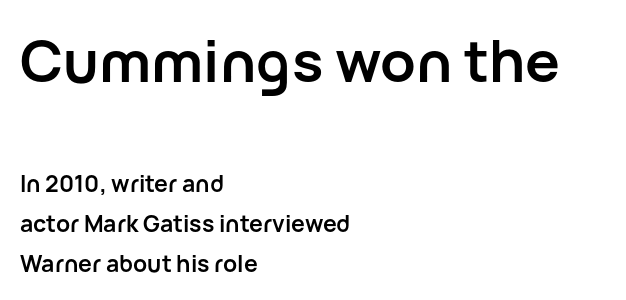
{"serif": "no", "italic": "no", "bold": "yes", "weight": "semibold", "width": "normal", "stroke_contrast": "low", "x_height": "medium", "monospaced": "no", "underline": "no", "align": "left", "line_spacing_ratio": 1.74, "letter_spacing": "normal", "letter_spacing_em": 0.0, "larger_block": "first", "size_ratio": 2.52, "glyph_px": 58}
